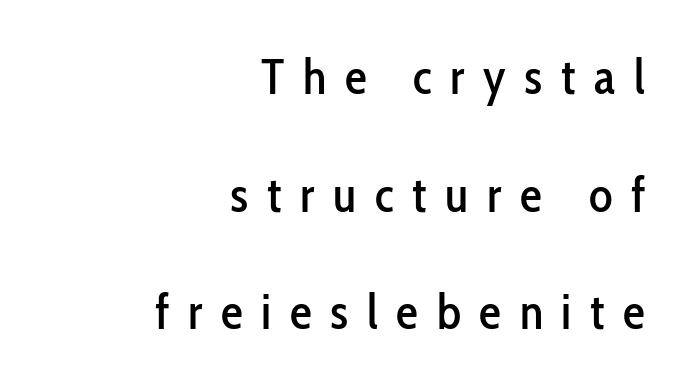
The image shows 49 px condensed sans-serif type, upright; set right-aligned, loose line spacing (2.4x), unusually wide letter spacing (+0.38 em), not underlined; low stroke contrast and a medium x-height.
